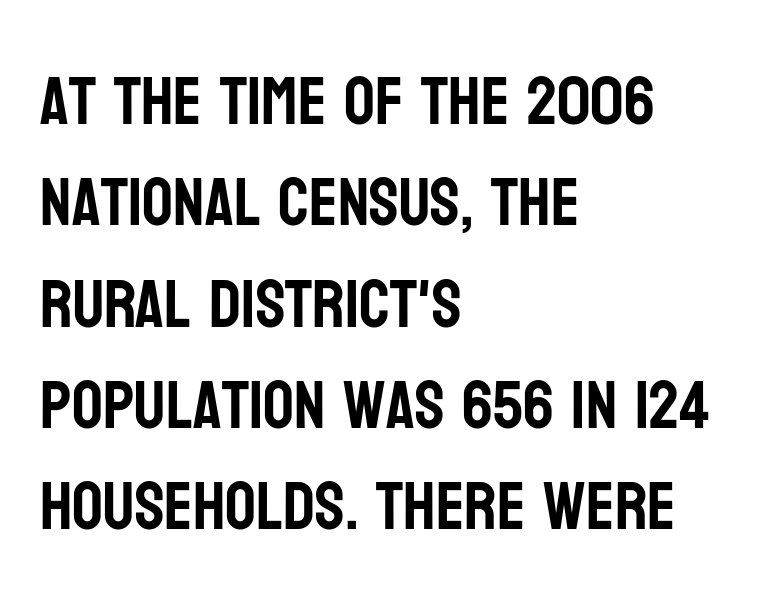
The image shows 68 px condensed sans-serif type, upright; set left-aligned, normal line spacing (1.49x), normal letter spacing, not underlined; low stroke contrast and a large x-height.
